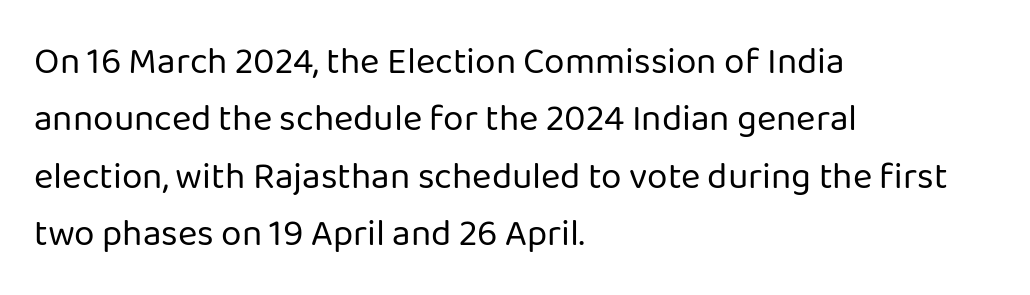
The image shows 37 px regular-weight sans-serif type, upright; set left-aligned, normal line spacing (1.55x), normal letter spacing, not underlined; low stroke contrast and a medium x-height.
